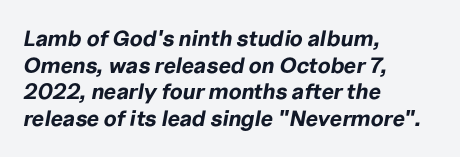
The rendering applies a slant to the glyphs. Horizontal alignment here is leftward, the default for most running prose. Anything drawn beneath the words? Only blank space. Observe the ordinary spacing: letters are neighbours, not strangers. A dark, heavy texture on the line: the type is bold.
